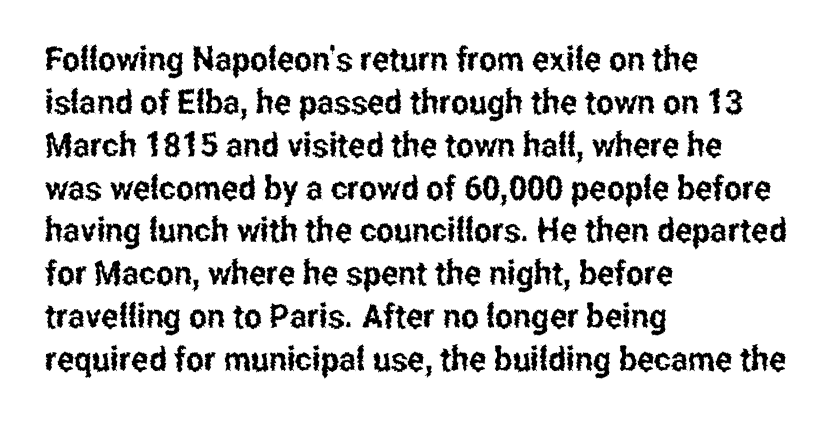
Q: Is the text italic (slanted)? A: No, it is upright.
Q: Is the typeface a serif or a sans-serif typeface? A: Sans-serif.
Q: Is the text underlined? A: No.
Q: How is the paragraph aligned? A: Left-aligned.
Q: Is the spacing between letters normal or unusually wide? A: Normal.
Q: Is the spacing between lines tight, normal or loose? A: Normal.
Q: Width (condensed, normal, or wide)? A: Condensed.
Q: Stroke contrast? A: Low.
Q: x-height? A: Medium.
Q: Monospaced? A: No.
